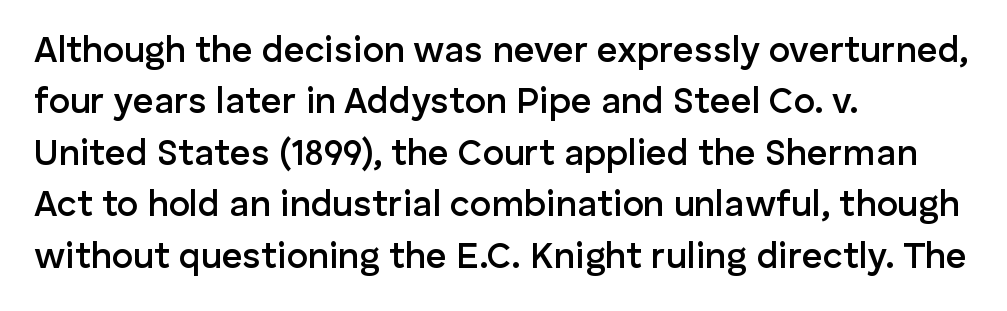
The image shows 36 px semibold sans-serif type, upright; set left-aligned, normal line spacing (1.43x), normal letter spacing, not underlined; low stroke contrast and a medium x-height.
